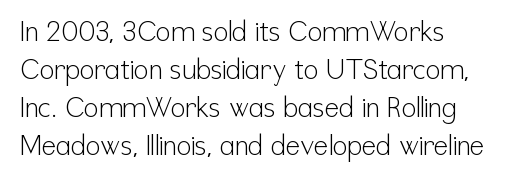
{"italic": "no", "bold": "no", "underline": "no", "align": "left", "line_spacing": "normal", "line_spacing_ratio": 1.41, "letter_spacing": "normal", "letter_spacing_em": 0.0, "glyph_px": 27}
